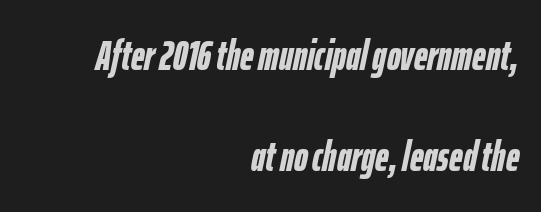
The image shows 42 px semibold, condensed type, italic (leaning right); set right-aligned, loose line spacing (2.4x), normal letter spacing, not underlined; low stroke contrast and a medium x-height.
